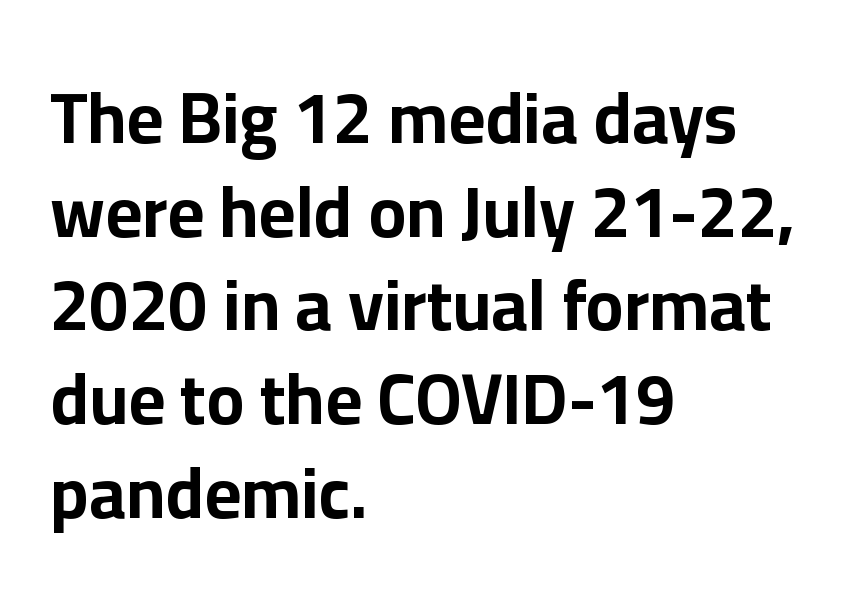
{"serif": "no", "italic": "no", "bold": "yes", "weight": "bold", "width": "normal", "stroke_contrast": "low", "x_height": "medium", "monospaced": "no", "underline": "no", "align": "left", "line_spacing": "normal", "line_spacing_ratio": 1.32, "letter_spacing": "normal", "letter_spacing_em": 0.0, "glyph_px": 71}
